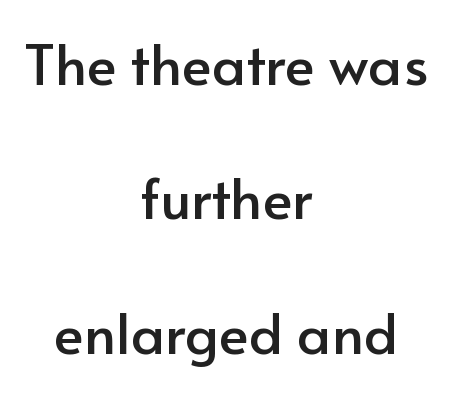
Nothing sits at the stroke ends, so this counts as sans-serif. The space directly below the letters is spotless. The whitespace from short lines is split evenly between both sides. Note the varied advance widths — an 'i' is clearly narrower than an 'm'.
